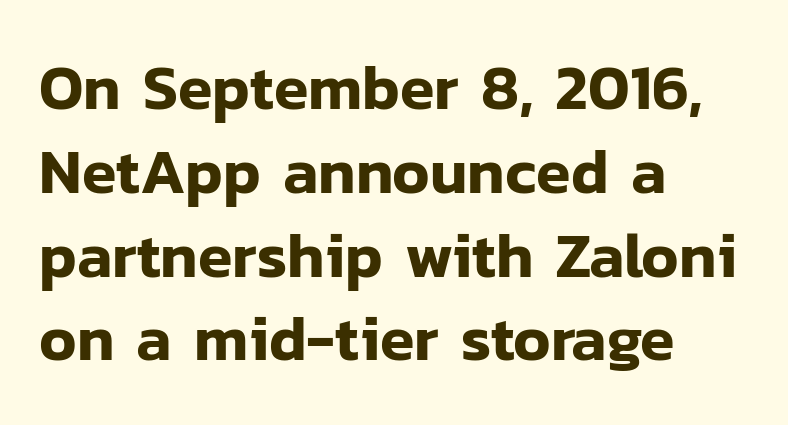
The image shows 63 px sans-serif type, upright; set left-aligned, normal line spacing (1.33x), normal letter spacing, not underlined; low stroke contrast and a medium x-height.
